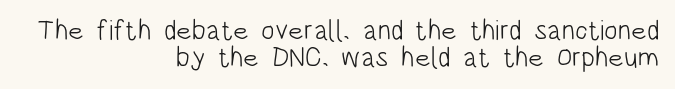
The image shows 28 px light, condensed sans-serif type, upright; set right-aligned, tight line spacing (0.97x), normal letter spacing, not underlined; low stroke contrast and a large x-height.
